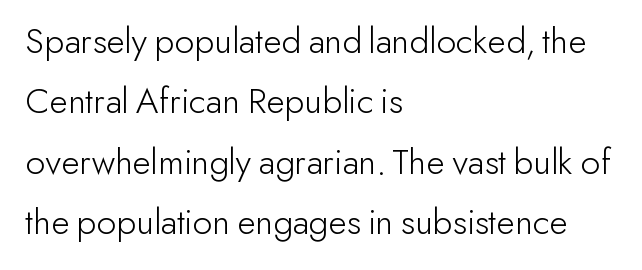
The image shows 38 px light sans-serif type, upright; set left-aligned, normal line spacing (1.59x), normal letter spacing, not underlined; low stroke contrast and a small x-height.
